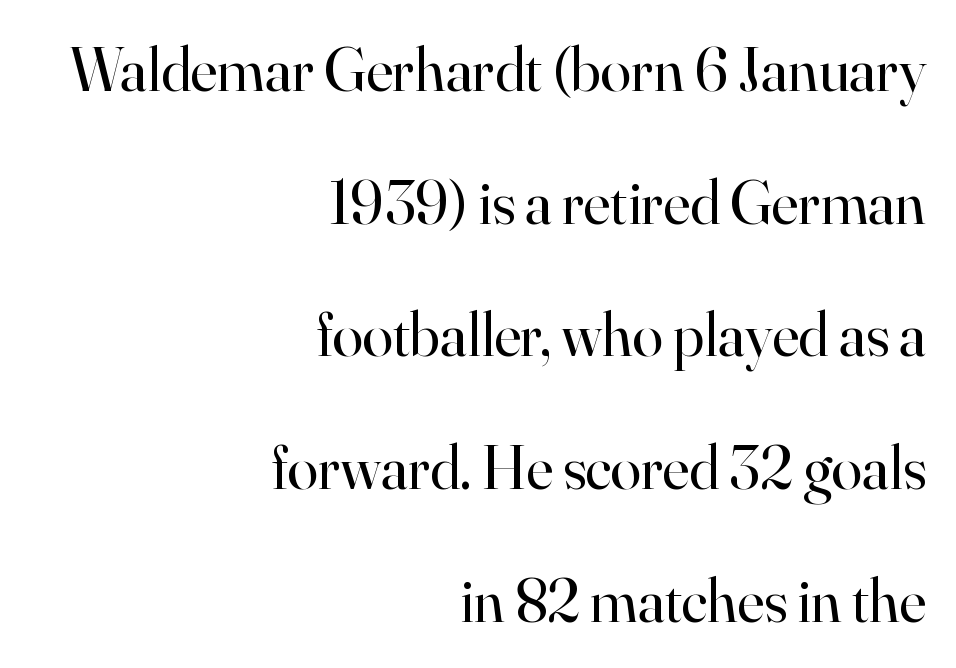
Teacher's note: observe the even right margin — that is flush-right alignment. Rule under the text: the space is simply empty. A typesetter would call this zero additional tracking. The lines are spread far apart with generous leading.
